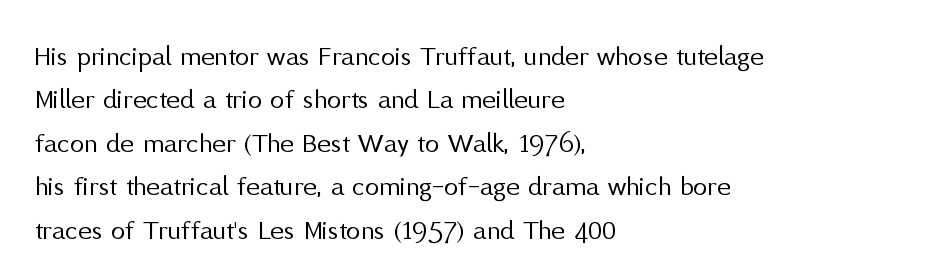
The image shows 29 px regular-weight sans-serif type, upright; set left-aligned, normal line spacing (1.5x), normal letter spacing, not underlined; medium stroke contrast and a medium x-height.
